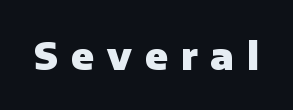
Q: Is the text bold? A: Yes.
Q: Is the text italic (slanted)? A: No, it is upright.
Q: Is the typeface a serif or a sans-serif typeface? A: Sans-serif.
Q: Is the text underlined? A: No.
Q: Is the spacing between letters normal or unusually wide? A: Unusually wide.
Q: Width (condensed, normal, or wide)? A: Normal.
Q: Stroke contrast? A: Low.
Q: x-height? A: Medium.
Q: Monospaced? A: No.
